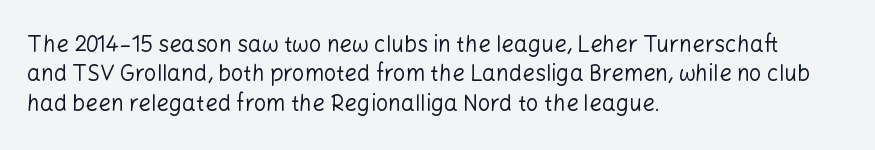
{"italic": "no", "bold": "no", "underline": "no", "align": "left", "line_spacing": "normal", "line_spacing_ratio": 1.33, "letter_spacing": "normal", "letter_spacing_em": 0.0, "glyph_px": 22}
